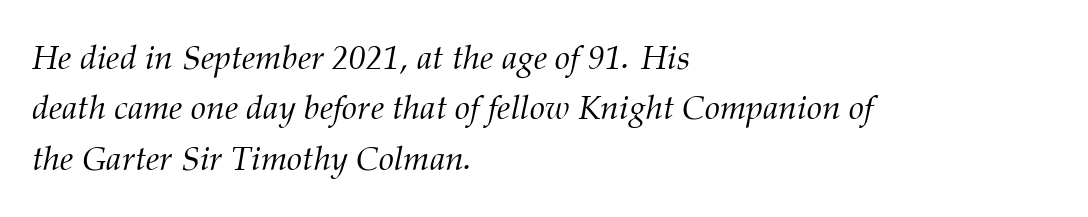
These lines keep a tight, regular rhythm from letter to letter. Small tapered or slab feet sit at the stroke ends, so this counts as serif. The lines sit at an ordinary, default distance from one another. Tall strokes in this sample are angled rather than plumb. Teacher's note: observe the even left margin — that is flush-left alignment. A typesetter would call this proportional, since set widths differ per character.
